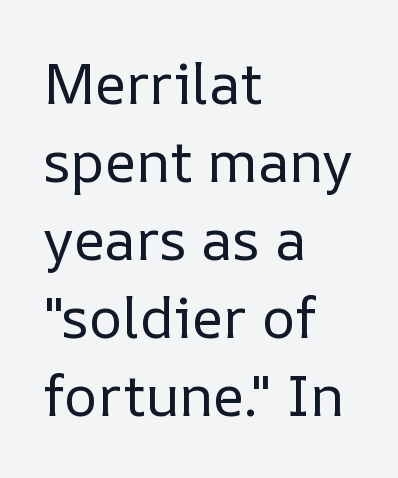
Vertical spacing — default. Summary of weight: not heavy and not bold. Character widths vary here, with narrow letters taking less room than wide ones. A bare baseline throughout the passage.
